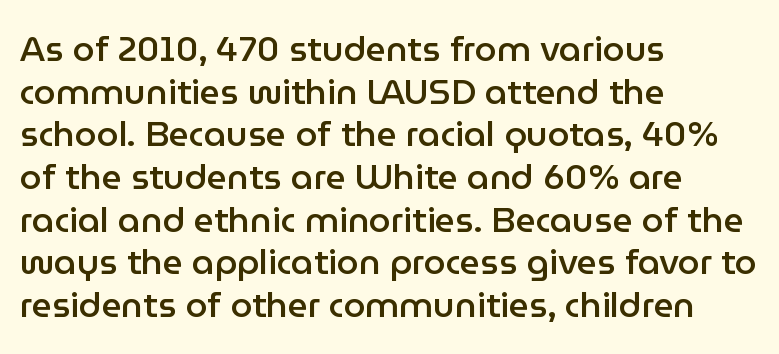
Q: Is the text bold? A: Semi-bold.
Q: Is the text italic (slanted)? A: No, it is upright.
Q: Is the typeface a serif or a sans-serif typeface? A: Sans-serif.
Q: Is the text underlined? A: No.
Q: How is the paragraph aligned? A: Left-aligned.
Q: Is the spacing between letters normal or unusually wide? A: Normal.
Q: Width (condensed, normal, or wide)? A: Normal.
Q: Stroke contrast? A: Low.
Q: x-height? A: Medium.
Q: Monospaced? A: No.
